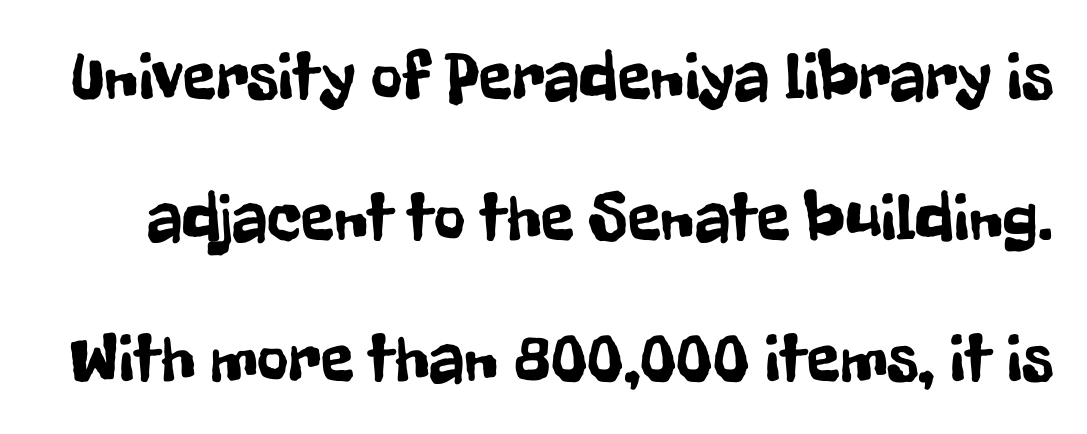
The string is rendered with underlining switched off. You can tell it's not italic because the verticals are truly vertical. Baseline-to-baseline distance is far greater than the letter height. This rendering employs a face without finishing strokes, i.e., a sans-serif.
